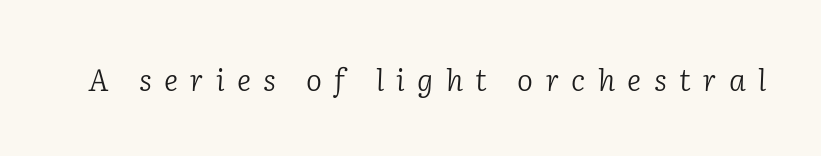
Q: Is the text bold? A: No.
Q: Is the text italic (slanted)? A: Yes, it leans right by about 2 degrees.
Q: Is the typeface a serif or a sans-serif typeface? A: Serif.
Q: Is the text underlined? A: No.
Q: Is the spacing between letters normal or unusually wide? A: Unusually wide.
Q: Width (condensed, normal, or wide)? A: Normal.
Q: Stroke contrast? A: Low.
Q: x-height? A: Medium.
Q: Monospaced? A: No.
